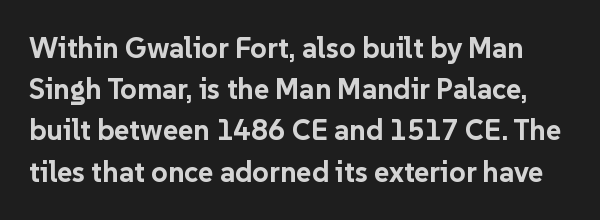
Q: Is the text bold? A: Yes.
Q: Is the text italic (slanted)? A: No, it is upright.
Q: Is the typeface a serif or a sans-serif typeface? A: Sans-serif.
Q: Is the text underlined? A: No.
Q: Is the spacing between letters normal or unusually wide? A: Normal.
Q: Is the spacing between lines tight, normal or loose? A: Normal.
Q: Width (condensed, normal, or wide)? A: Normal.
Q: Stroke contrast? A: Low.
Q: x-height? A: Medium.
Q: Monospaced? A: No.
